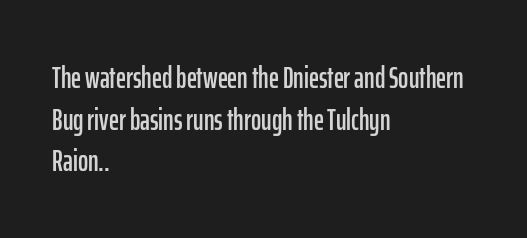
{"serif": "no", "italic": "no", "width": "condensed", "stroke_contrast": "low", "x_height": "medium", "monospaced": "no", "underline": "no", "align": "left", "line_spacing": "normal", "line_spacing_ratio": 1.34, "letter_spacing": "normal", "letter_spacing_em": 0.0, "glyph_px": 31}
